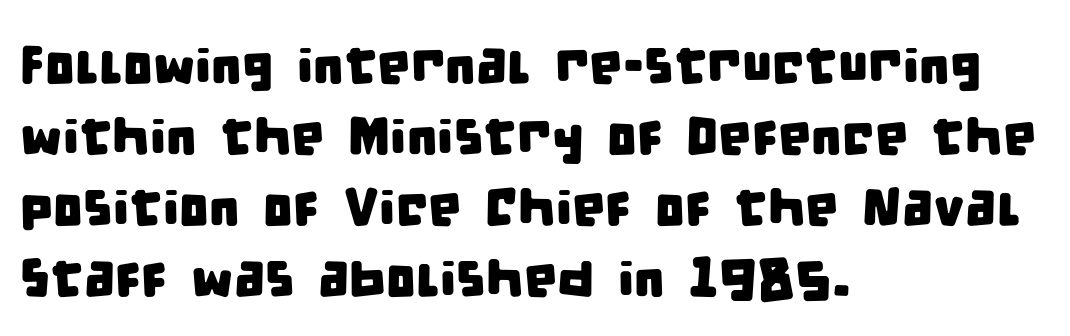
{"serif": "no", "width": "condensed", "stroke_contrast": "low", "x_height": "large", "monospaced": "no", "underline": "no", "align": "left", "line_spacing": "normal", "line_spacing_ratio": 1.34, "letter_spacing": "normal", "letter_spacing_em": 0.0, "glyph_px": 53}
